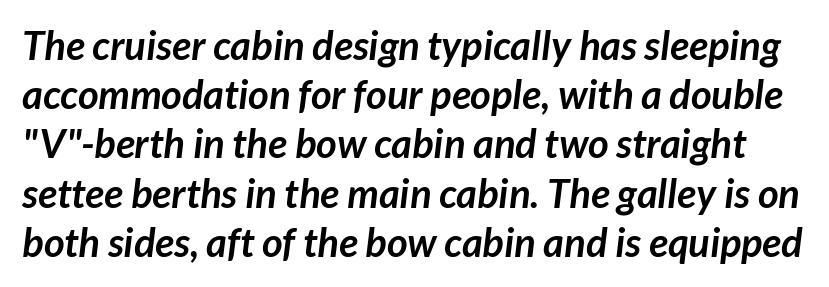
To sum up the face: it is a sans, with no serifs. These lines are rendered in a variable-pitch font. Underlining? Definitely not there. Words appear dense and cohesive because spacing is normal. These lines carry a lot of weight — the face is fully bold.
